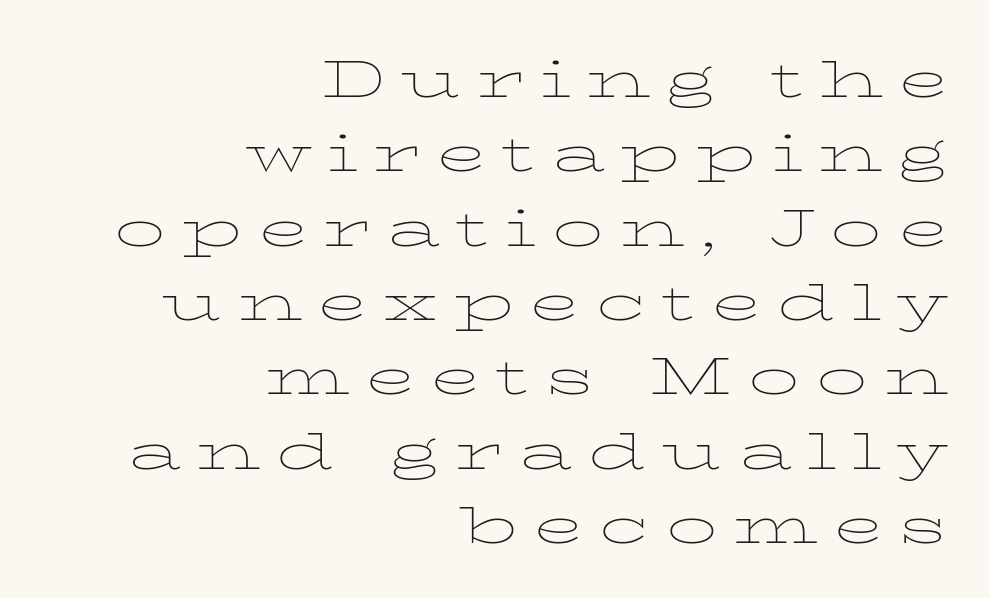
The image shows 67 px thin, wide type, upright; set right-aligned, tight line spacing (1.11x), unusually wide letter spacing (+0.22 em), not underlined; low stroke contrast and a medium x-height.
